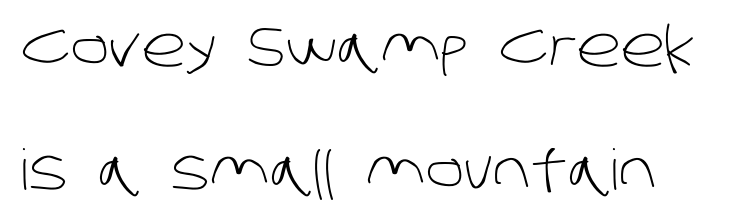
The image shows 56 px light sans-serif type; set loose line spacing (2.2x), normal letter spacing, not underlined; low stroke contrast and a large x-height.
